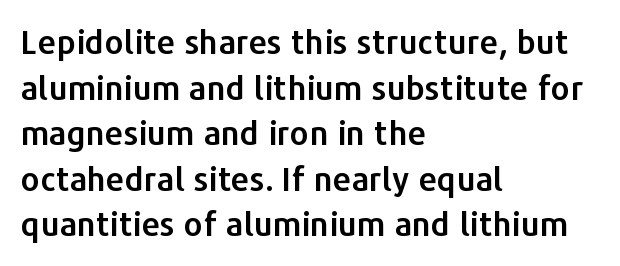
{"serif": "no", "italic": "no", "width": "normal", "stroke_contrast": "low", "x_height": "medium", "monospaced": "no", "underline": "no", "align": "left", "line_spacing": "normal", "line_spacing_ratio": 1.38, "letter_spacing": "normal", "letter_spacing_em": 0.0, "glyph_px": 33}
